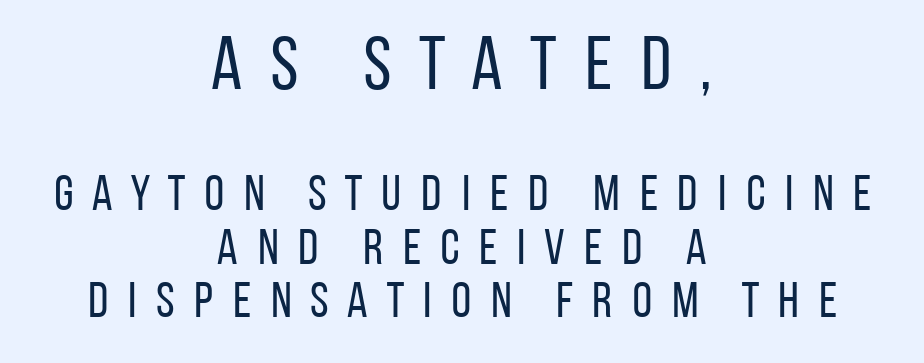
The image shows 75 px regular-weight, condensed sans-serif type, upright; set centered, tight line spacing (1.07x), unusually wide letter spacing (+0.33 em), not underlined; the first (top) block is 1.5x larger; low stroke contrast and a large x-height.
